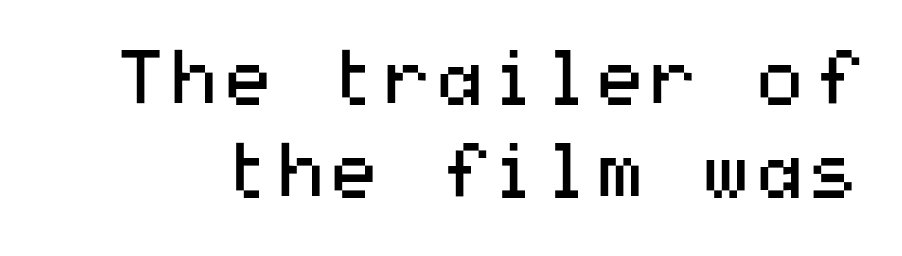
Q: Is the text bold? A: No.
Q: Is the text italic (slanted)? A: No, it is upright.
Q: Is the typeface a serif or a sans-serif typeface? A: Sans-serif.
Q: Is the text underlined? A: No.
Q: Is the spacing between letters normal or unusually wide? A: Normal.
Q: Width (condensed, normal, or wide)? A: Wide.
Q: Stroke contrast? A: Medium.
Q: x-height? A: Medium.
